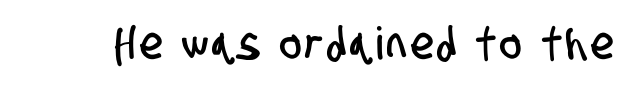
These lines are rendered in a variable-pitch font. You can tell from the bare stems that sans-serif type was used. The baseline area is clear.
